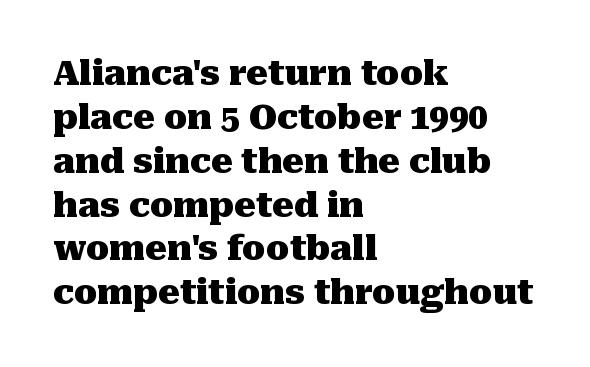
Q: Is the text bold? A: Yes.
Q: Is the text italic (slanted)? A: No, it is upright.
Q: Is the typeface a serif or a sans-serif typeface? A: Serif.
Q: Is the text underlined? A: No.
Q: How is the paragraph aligned? A: Left-aligned.
Q: Is the spacing between letters normal or unusually wide? A: Normal.
Q: Is the spacing between lines tight, normal or loose? A: Normal.
Q: Width (condensed, normal, or wide)? A: Normal.
Q: Stroke contrast? A: Medium.
Q: x-height? A: Medium.
Q: Monospaced? A: No.
